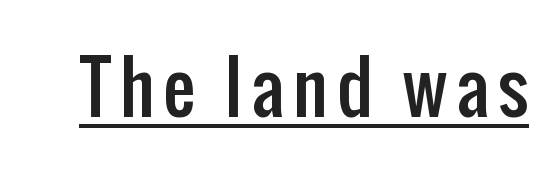
The image shows 71 px condensed sans-serif type, upright; set underlined; low stroke contrast and a medium x-height.
